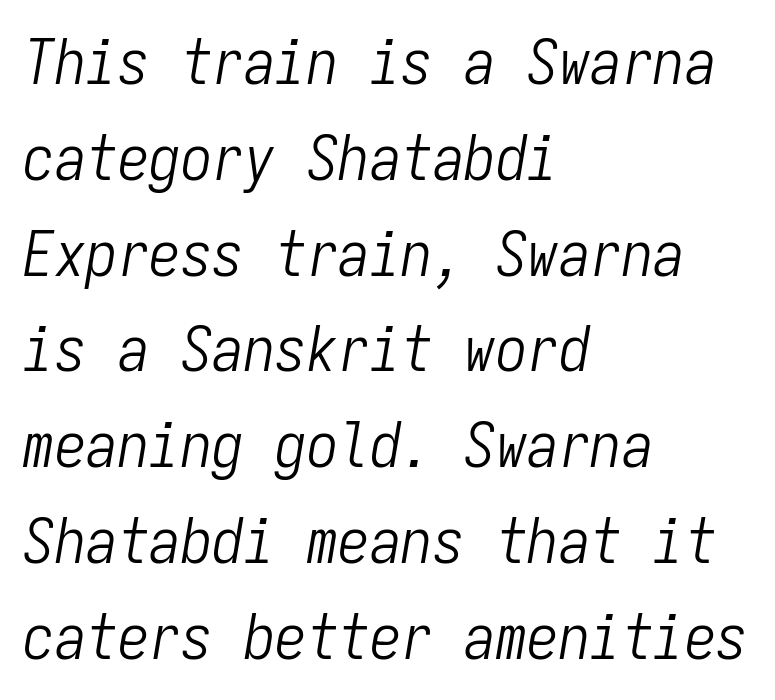
Q: Is the text bold? A: No.
Q: Is the text italic (slanted)? A: Yes, it leans right by about 9 degrees.
Q: Is the text underlined? A: No.
Q: How is the paragraph aligned? A: Left-aligned.
Q: Is the spacing between letters normal or unusually wide? A: Normal.
Q: Is the spacing between lines tight, normal or loose? A: Normal.
Q: Width (condensed, normal, or wide)? A: Condensed.
Q: Stroke contrast? A: Low.
Q: x-height? A: Medium.
Q: Monospaced? A: Yes.
